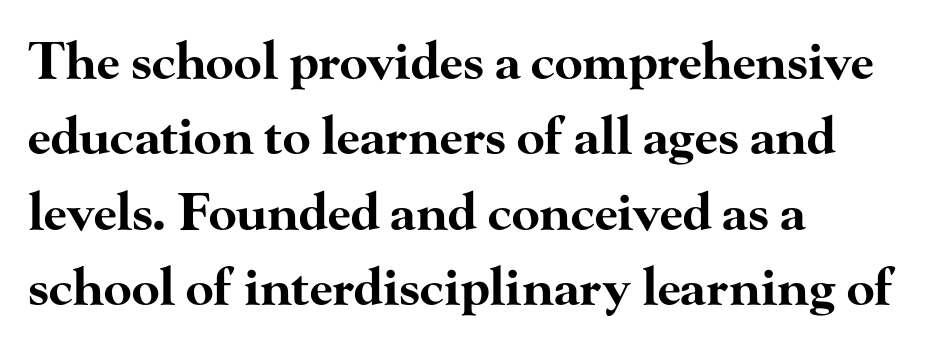
The image shows 51 px bold, wide serif type, upright; set left-aligned, normal line spacing (1.48x), normal letter spacing, not underlined; high stroke contrast and a small x-height.
